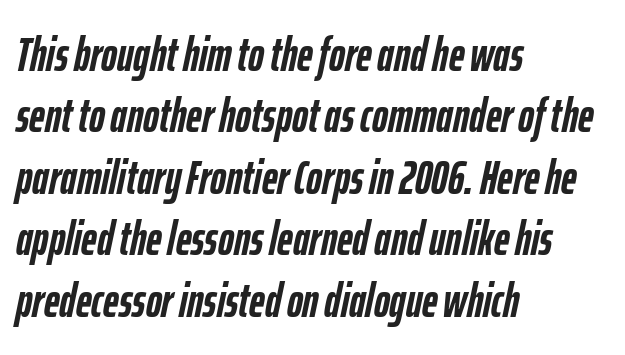
The image shows 48 px semibold, condensed type, italic (leaning right); set left-aligned, normal line spacing (1.28x), normal letter spacing, not underlined; low stroke contrast and a medium x-height.
